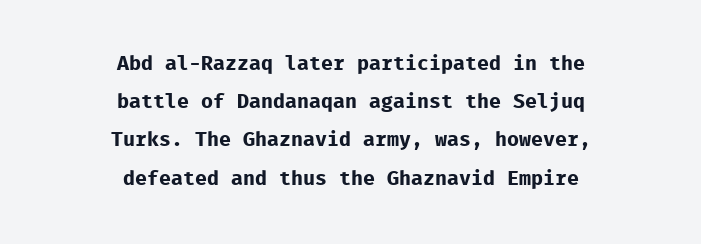
The image shows 20 px bold type, upright; set centered, loose line spacing (1.91x), normal letter spacing, not underlined.
